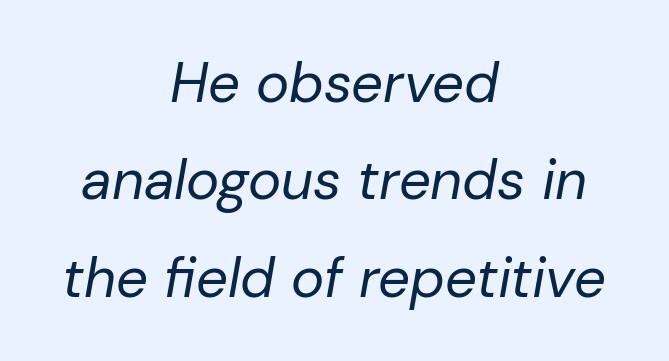
Q: Is the text bold? A: No.
Q: Is the text italic (slanted)? A: Yes, it leans right by about 10 degrees.
Q: Is the text underlined? A: No.
Q: How is the paragraph aligned? A: Centered.
Q: Is the spacing between letters normal or unusually wide? A: Normal.
Q: Width (condensed, normal, or wide)? A: Normal.
Q: Stroke contrast? A: Low.
Q: x-height? A: Medium.
Q: Monospaced? A: No.
